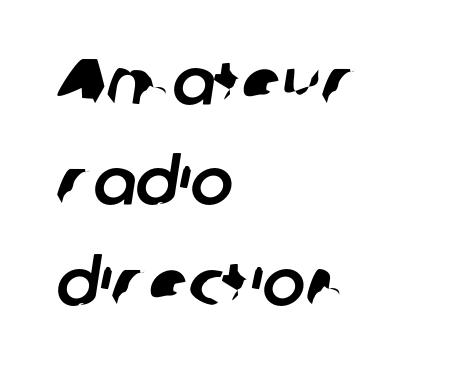
{"serif": "no", "width": "normal", "stroke_contrast": "low", "x_height": "medium", "monospaced": "no", "underline": "no", "align": "left", "line_spacing": "normal", "line_spacing_ratio": 1.57, "letter_spacing": "normal", "letter_spacing_em": 0.0, "glyph_px": 64}
